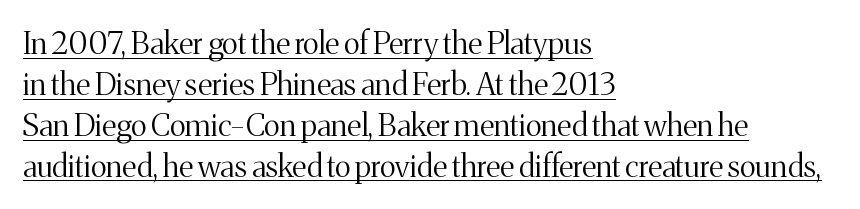
Here the glyphs are tracked normally, forming tight word shapes. Summary of weight: not heavy and not bold. No italicization has been applied; the sample stays upright. A typesetter would call this proportional, since set widths differ per character.
